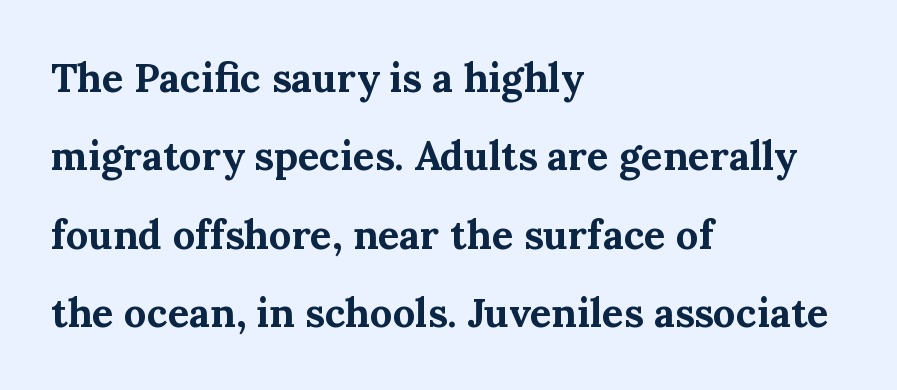
{"serif": "yes", "italic": "no", "bold": "yes", "weight": "bold", "width": "normal", "stroke_contrast": "medium", "x_height": "medium", "monospaced": "no", "underline": "no", "align": "left", "line_spacing": "loose", "line_spacing_ratio": 1.96, "letter_spacing": "normal", "letter_spacing_em": 0.0, "glyph_px": 40}
